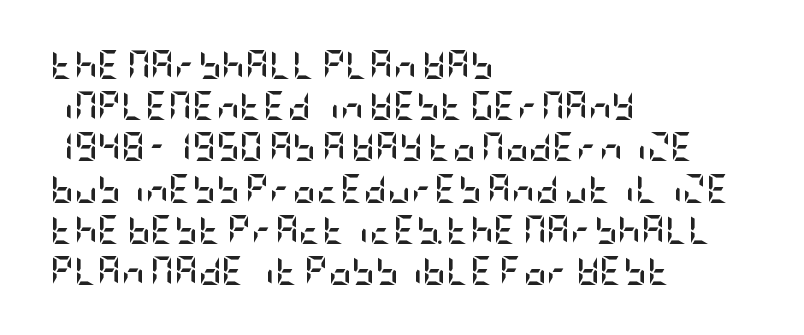
The image shows 29 px semibold, condensed sans-serif type, upright; set left-aligned, normal line spacing (1.42x), normal letter spacing, not underlined; low stroke contrast and a large x-height.
